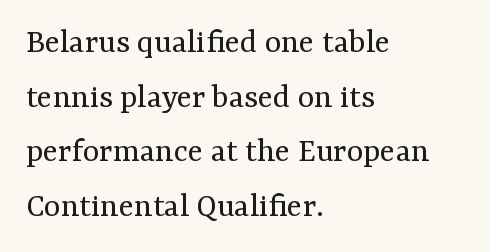
Tracking here is standard; glyphs follow each other at the usual distance. Typographically, this falls in the serif category. The passage shown is not bold in any degree. The rendering uses a moderate line-height, typical for paragraphs. Just letters on the line, the space beneath them empty.
